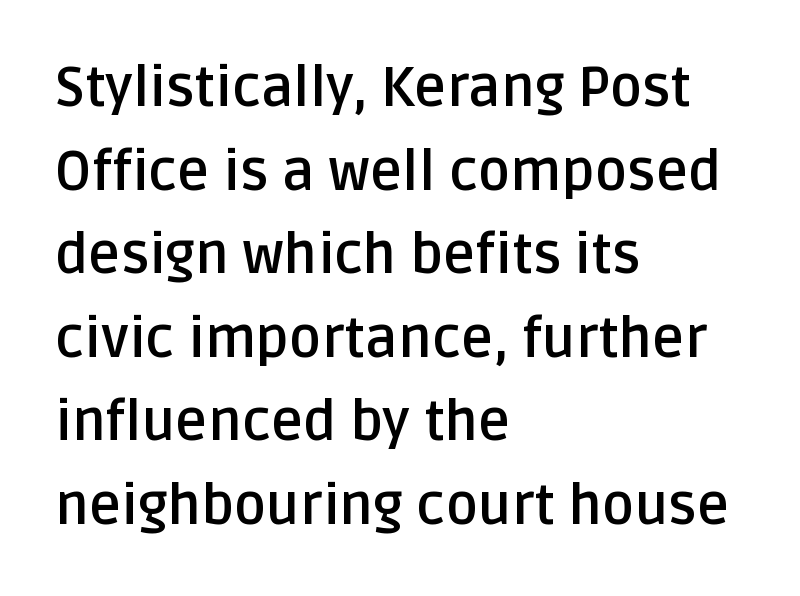
Q: Is the text bold? A: Yes.
Q: Is the text italic (slanted)? A: No, it is upright.
Q: Is the typeface a serif or a sans-serif typeface? A: Sans-serif.
Q: Is the text underlined? A: No.
Q: How is the paragraph aligned? A: Left-aligned.
Q: Is the spacing between letters normal or unusually wide? A: Normal.
Q: Is the spacing between lines tight, normal or loose? A: Normal.
Q: Width (condensed, normal, or wide)? A: Normal.
Q: Stroke contrast? A: Low.
Q: x-height? A: Large.
Q: Monospaced? A: No.
